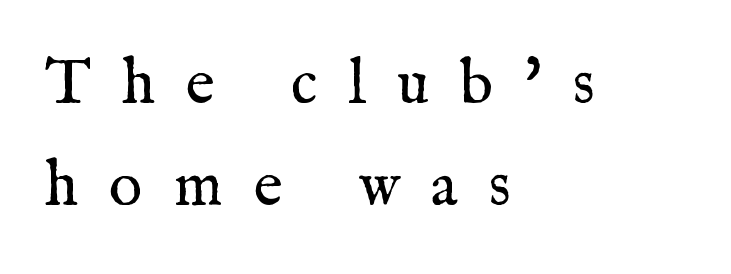
The image shows 63 px regular-weight serif type, upright; set left-aligned, normal line spacing (1.62x), unusually wide letter spacing (+0.49 em), not underlined; medium stroke contrast and a medium x-height.
